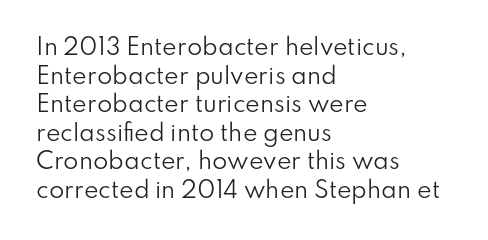
Q: Is the text bold? A: No.
Q: Is the text italic (slanted)? A: No, it is upright.
Q: Is the text underlined? A: No.
Q: How is the paragraph aligned? A: Left-aligned.
Q: Is the spacing between letters normal or unusually wide? A: Normal.
Q: Is the spacing between lines tight, normal or loose? A: Normal.
